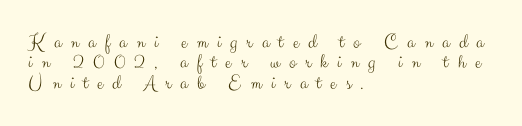
The image shows 21 px text type; set left-aligned, tight line spacing (0.97x), unusually wide letter spacing (+0.44 em), not underlined.
